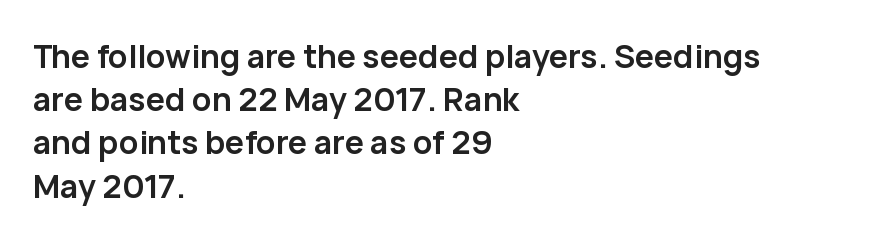
{"serif": "no", "italic": "no", "bold": "yes", "weight": "semibold", "width": "normal", "stroke_contrast": "low", "x_height": "medium", "monospaced": "no", "underline": "no", "align": "left", "line_spacing": "normal", "line_spacing_ratio": 1.35, "letter_spacing": "normal", "letter_spacing_em": 0.0, "glyph_px": 32}
